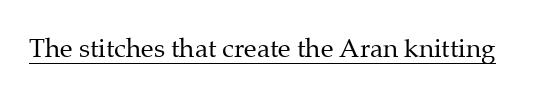
{"italic": "no", "bold": "no", "underline": "yes", "letter_spacing": "normal", "letter_spacing_em": 0.0, "glyph_px": 26}
